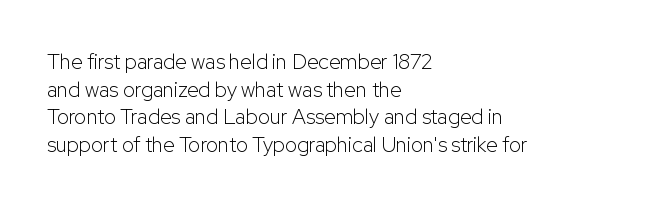
The image shows 21 px text type, upright; set left-aligned, normal line spacing (1.32x), normal letter spacing, not underlined.
